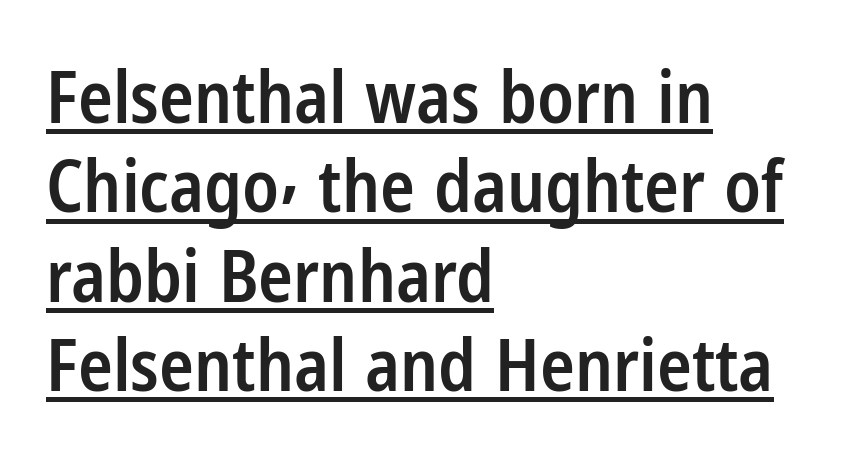
These lines are rendered in a variable-pitch font. The text block is weighted toward the left margin, trailing off unevenly rightward. Quick note: underline on. How heavy is the stroke? Medium-heavy — a semibold, shy of bold. A typesetter would mark this as roman, not italic. Observe the absence of serifs on each vertical stroke in this sample.
